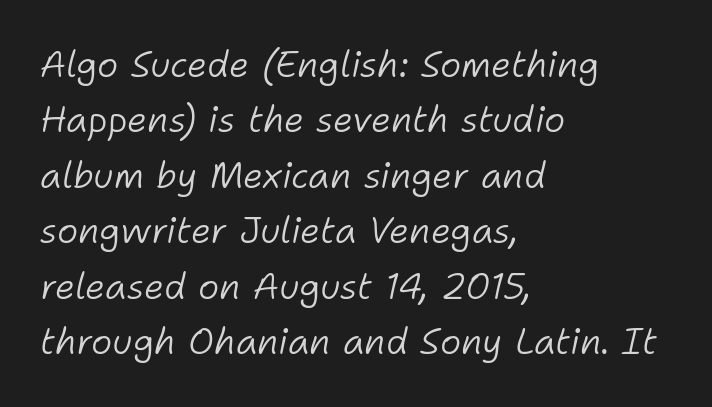
The rendering uses a moderate line-height, typical for paragraphs. Tracking value appears to be zero — textbook default spacing. Glance below the letters and you will spot only blank space. The paragraph shown leans on its left margin. The letterforms sit at book weight or below.
